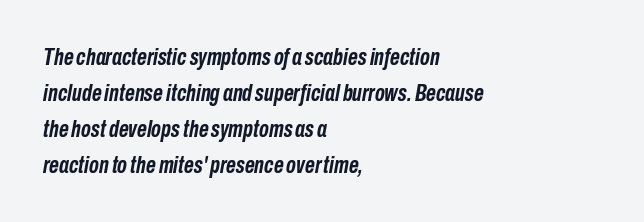
The image shows 24 px bold type, italic (leaning right); set left-aligned, normal line spacing (1.5x), normal letter spacing, not underlined.
